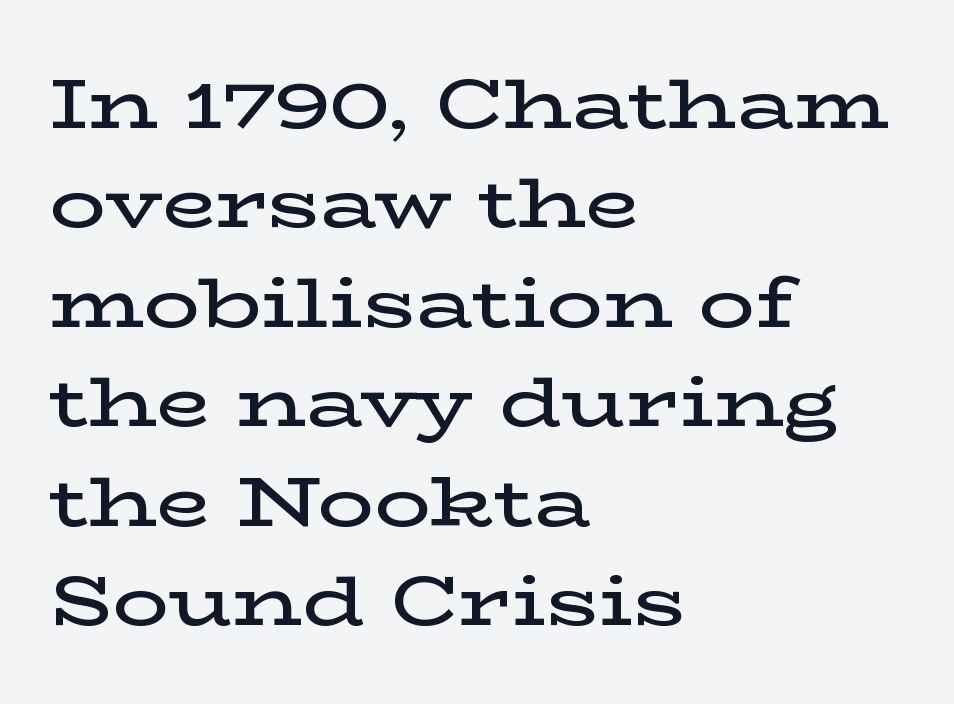
Q: Is the text bold? A: Semi-bold.
Q: Is the text italic (slanted)? A: No, it is upright.
Q: Is the typeface a serif or a sans-serif typeface? A: Serif.
Q: Is the text underlined? A: No.
Q: How is the paragraph aligned? A: Left-aligned.
Q: Is the spacing between letters normal or unusually wide? A: Normal.
Q: Is the spacing between lines tight, normal or loose? A: Normal.
Q: Width (condensed, normal, or wide)? A: Wide.
Q: Stroke contrast? A: Low.
Q: x-height? A: Medium.
Q: Monospaced? A: No.
